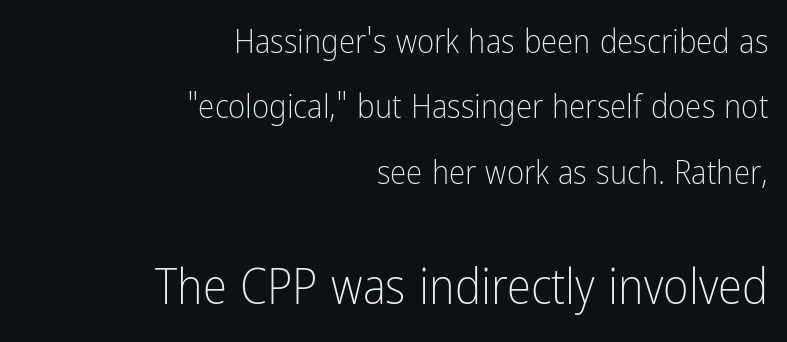
The passage shown is typeset with a sans-serif family. You could call the tracking neutral — neither tight nor loose. Short and long lines alike share a common ending point at right. The more generous point size was reserved for the lower chunk.
